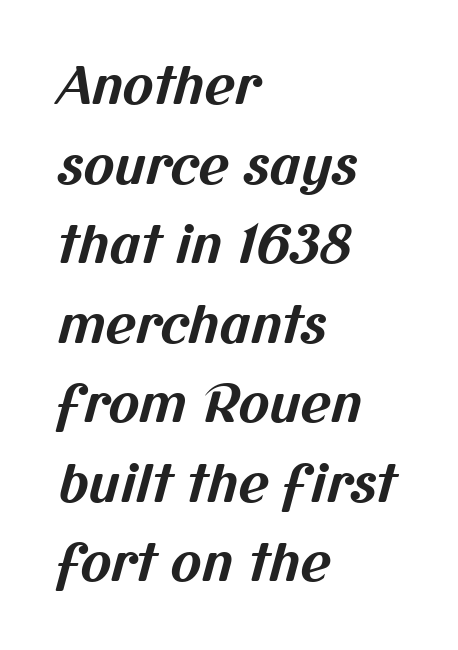
The image shows 52 px bold sans-serif type; set left-aligned, normal line spacing (1.53x), normal letter spacing, not underlined; medium stroke contrast and a medium x-height.
